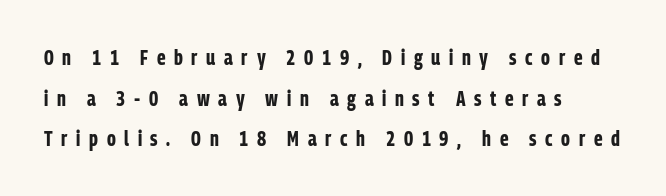
{"italic": "no", "bold": "yes", "underline": "no", "align": "left", "line_spacing": "loose", "line_spacing_ratio": 1.93, "letter_spacing": "wide", "letter_spacing_em": 0.41, "glyph_px": 21}
